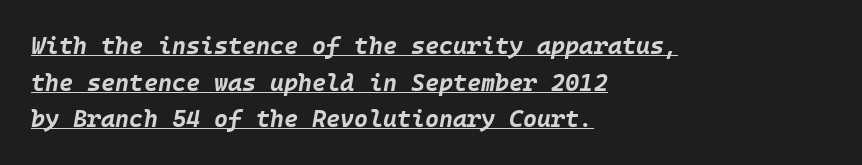
The image shows 24 px bold type, italic (leaning right); set left-aligned, normal line spacing (1.53x), normal letter spacing, underlined.
